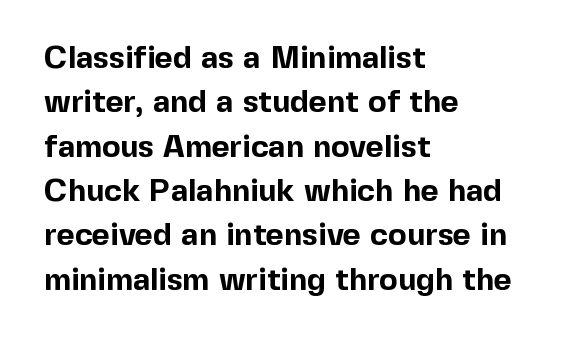
The glyphs in this specimen are sans serif. Is this a fixed-width face? No — the glyphs have proportional, varying widths. A bare baseline throughout the passage. The face used here has the dense, thick strokes of a bold. Leading: standard. In terms of letterspacing, this is plain default setting.
